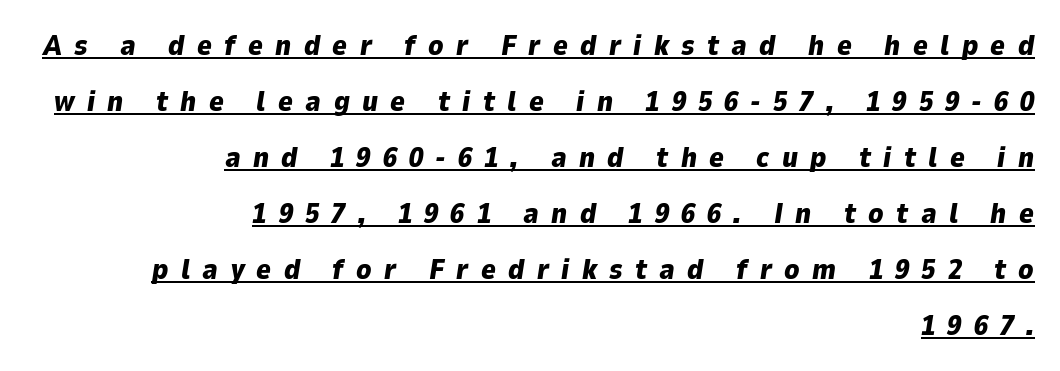
The image shows 28 px heavy type, italic (leaning right); set right-aligned, loose line spacing (2.0x), unusually wide letter spacing (+0.44 em), underlined; low stroke contrast and a medium x-height.
